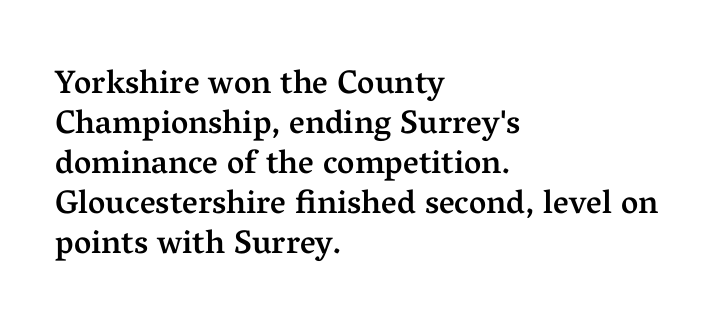
The specimen omits any rule beneath the text block's lines. There is no visible air inserted between adjacent glyphs. The passage shown is typeset with a serif family. Italic? Not at all — the glyphs are vertical. The setting favours the left margin, as ordinary paragraphs usually do. Varying glyph widths throughout — classic text-font behaviour.
